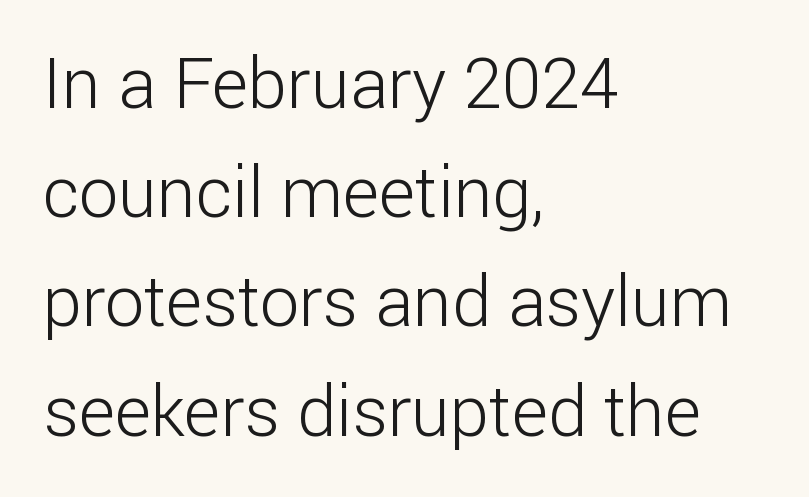
The image shows 70 px light sans-serif type, upright; set left-aligned, normal line spacing (1.56x), normal letter spacing, not underlined; low stroke contrast and a medium x-height.
